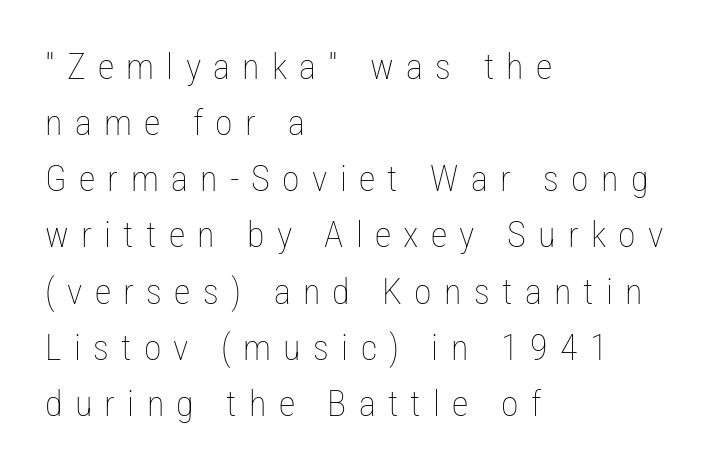
Q: Is the text bold? A: No.
Q: Is the text italic (slanted)? A: No, it is upright.
Q: Is the text underlined? A: No.
Q: How is the paragraph aligned? A: Left-aligned.
Q: Is the spacing between letters normal or unusually wide? A: Unusually wide.
Q: Is the spacing between lines tight, normal or loose? A: Normal.
Q: Width (condensed, normal, or wide)? A: Condensed.
Q: Stroke contrast? A: Low.
Q: x-height? A: Medium.
Q: Monospaced? A: No.
